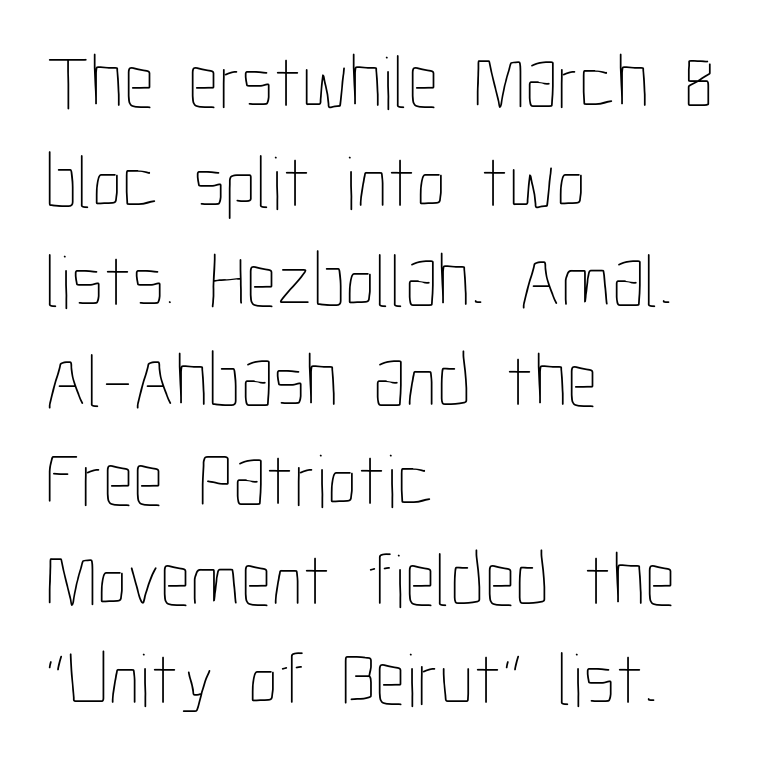
Q: Is the text bold? A: No.
Q: Is the text italic (slanted)? A: No, it is upright.
Q: Is the text underlined? A: No.
Q: How is the paragraph aligned? A: Left-aligned.
Q: Is the spacing between letters normal or unusually wide? A: Normal.
Q: Is the spacing between lines tight, normal or loose? A: Normal.
Q: Width (condensed, normal, or wide)? A: Condensed.
Q: Stroke contrast? A: Low.
Q: x-height? A: Medium.
Q: Monospaced? A: No.
